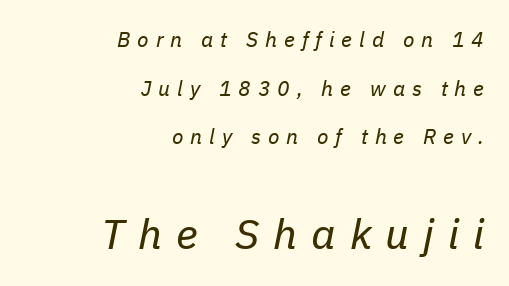
The image shows 42 px regular-weight type, italic (leaning right); set right-aligned, loose line spacing (2.32x), unusually wide letter spacing (+0.33 em), not underlined; the second (bottom) block is 2.0x larger; low stroke contrast and a medium x-height.
